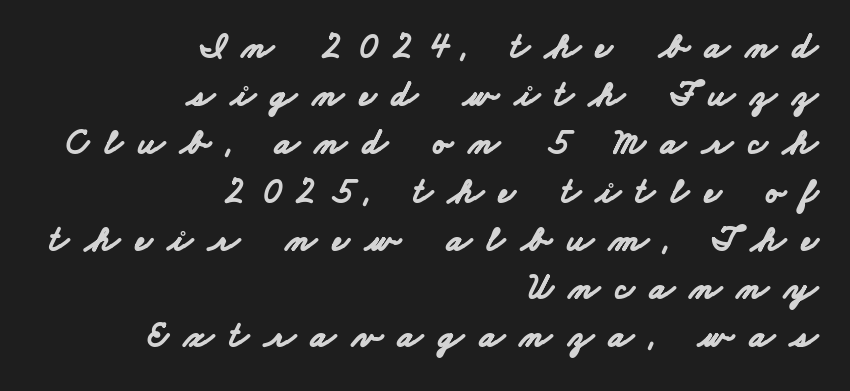
Think of a printed novel: that variable character pitch is what you see here. Every row of glyphs terminates at an identical x-position on the right. Classification — sans serif. The space between consecutive lines is moderate. Glyph-to-glyph distance is far greater than everyday printed text. Its strokes are broad and dark, the hallmark of bold type.
